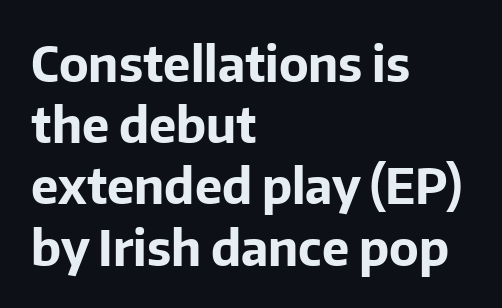
Q: Is the text bold? A: Yes.
Q: Is the text italic (slanted)? A: No, it is upright.
Q: Is the typeface a serif or a sans-serif typeface? A: Sans-serif.
Q: Is the text underlined? A: No.
Q: How is the paragraph aligned? A: Left-aligned.
Q: Is the spacing between letters normal or unusually wide? A: Normal.
Q: Is the spacing between lines tight, normal or loose? A: Normal.
Q: Width (condensed, normal, or wide)? A: Normal.
Q: Stroke contrast? A: Low.
Q: x-height? A: Medium.
Q: Monospaced? A: No.
